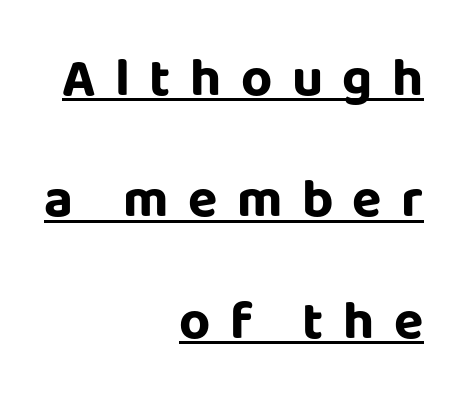
The image shows 54 px bold sans-serif type, upright; set right-aligned, loose line spacing (2.25x), unusually wide letter spacing (+0.36 em), underlined; low stroke contrast and a large x-height.
